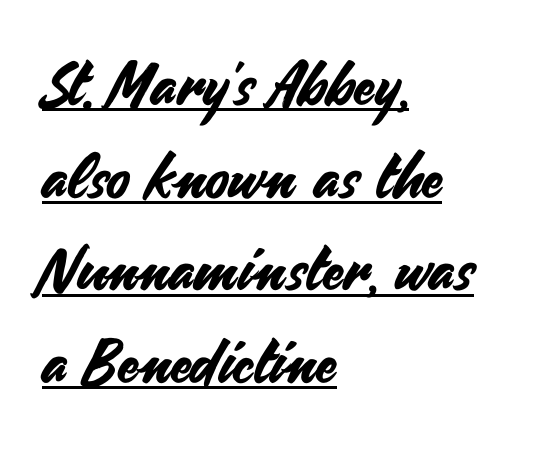
The image shows 61 px sans-serif type; set left-aligned, normal line spacing (1.52x), normal letter spacing, underlined; medium stroke contrast and a small x-height.
